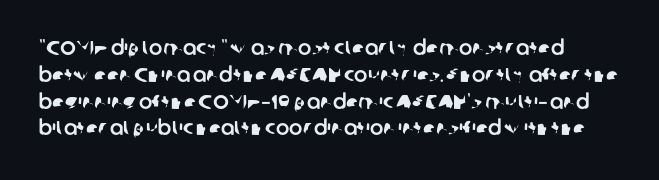
Compared with typical body copy, the letter spacing here is the same. Whoever set this chose a conventional vertical rhythm. Descenders are the only things crossing below the line.
